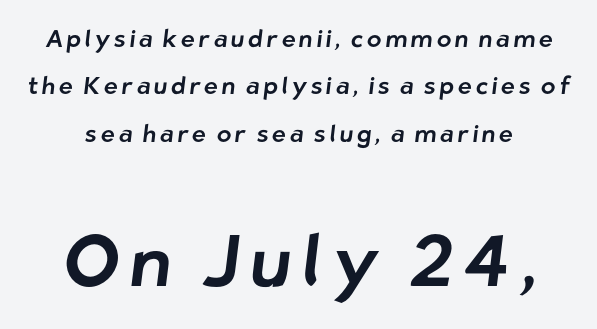
The image shows 73 px sans-serif type; set loose line spacing (1.97x), not underlined; the second (bottom) block is 3.04x larger; low stroke contrast and a medium x-height.
